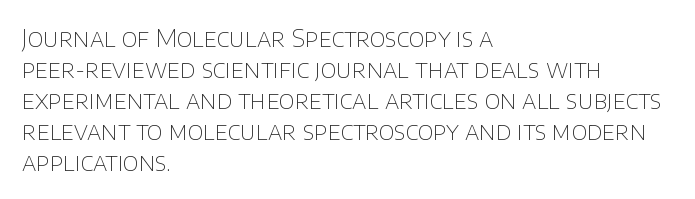
Q: Is the text bold? A: No.
Q: Is the text italic (slanted)? A: No, it is upright.
Q: Is the text underlined? A: No.
Q: How is the paragraph aligned? A: Left-aligned.
Q: Is the spacing between letters normal or unusually wide? A: Normal.
Q: Is the spacing between lines tight, normal or loose? A: Normal.
